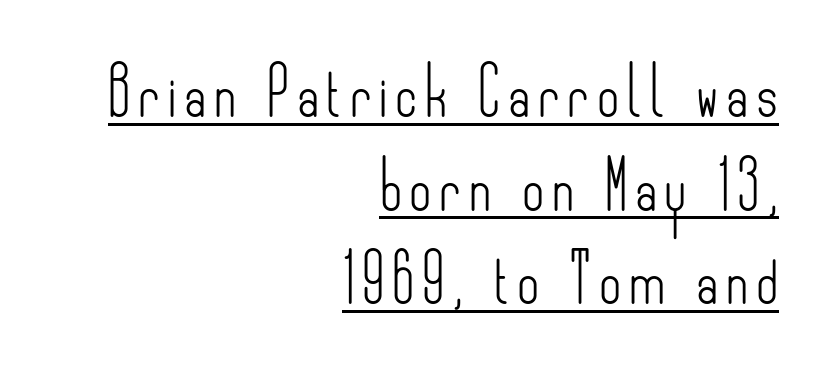
Q: Is the text bold? A: No.
Q: Is the text italic (slanted)? A: No, it is upright.
Q: Is the typeface a serif or a sans-serif typeface? A: Sans-serif.
Q: Is the text underlined? A: Yes.
Q: How is the paragraph aligned? A: Right-aligned.
Q: Is the spacing between lines tight, normal or loose? A: Loose.
Q: Width (condensed, normal, or wide)? A: Condensed.
Q: Stroke contrast? A: Low.
Q: x-height? A: Small.
Q: Monospaced? A: No.
